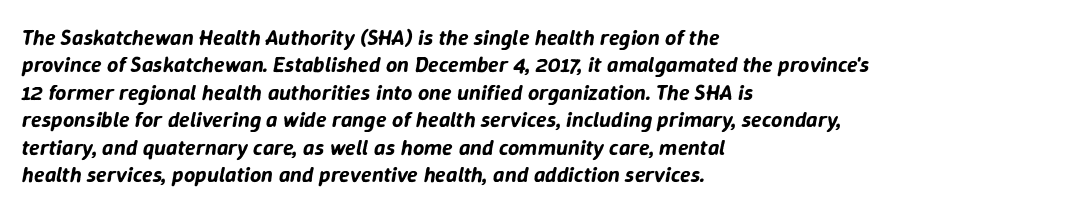
The image shows 22 px text type, italic (leaning right); set left-aligned, normal line spacing (1.25x), normal letter spacing, not underlined.
